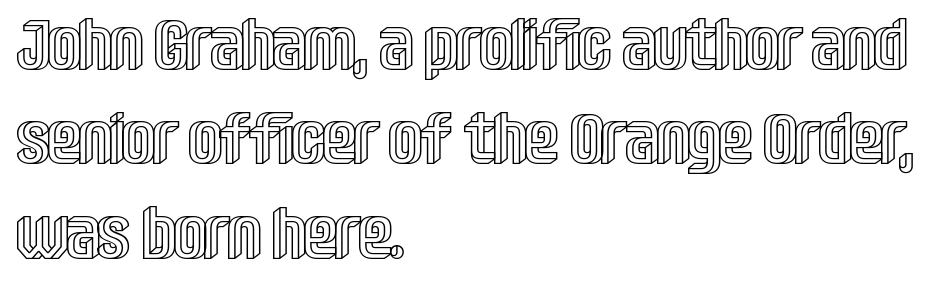
Q: Is the text italic (slanted)? A: No, it is upright.
Q: Is the text underlined? A: No.
Q: How is the paragraph aligned? A: Left-aligned.
Q: Is the spacing between letters normal or unusually wide? A: Normal.
Q: Is the spacing between lines tight, normal or loose? A: Normal.
Q: Width (condensed, normal, or wide)? A: Condensed.
Q: x-height? A: Large.
Q: Monospaced? A: No.
